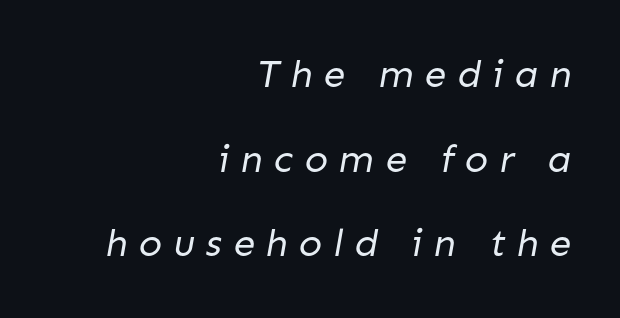
The image shows 39 px regular-weight sans-serif type; set right-aligned, loose line spacing (2.17x), unusually wide letter spacing (+0.28 em), not underlined; low stroke contrast and a medium x-height.
